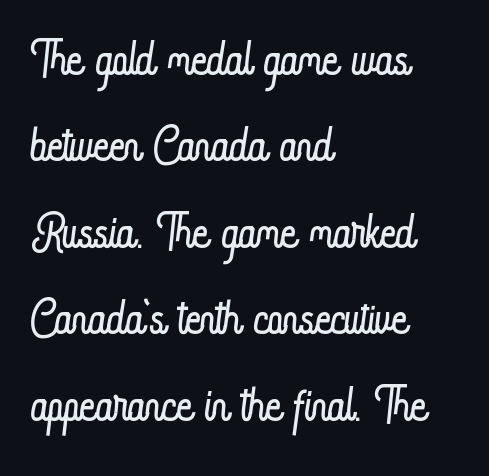
{"bold": "no", "weight": "light", "width": "condensed", "stroke_contrast": "low", "x_height": "small", "monospaced": "no", "underline": "no", "align": "left", "line_spacing": "normal", "line_spacing_ratio": 1.29, "letter_spacing": "normal", "letter_spacing_em": 0.0, "glyph_px": 67}
